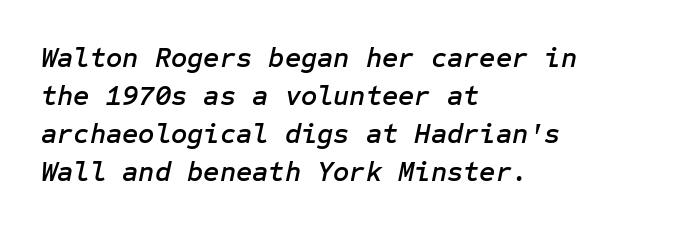
The typesetter chose a ragged-right arrangement here. Students, observe: this is what conventionally led text looks like. Every character sits at an angle, as italics do. Beneath every word, the page is bare.
